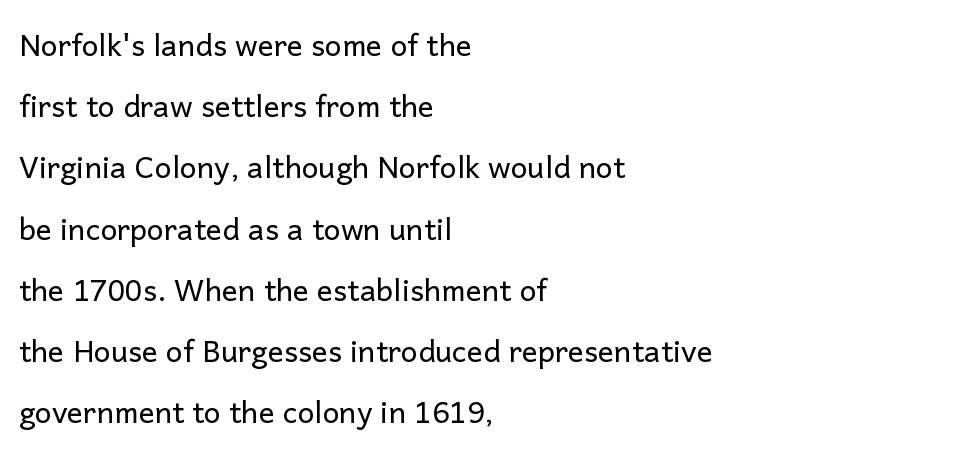
The face used here is a sans, in the tradition of grotesques and geometrics. Notice how the passage keeps a crisp vertical edge on the left only. The tracking reads as untouched default to a designer's eye. The face looks like a standard text weight, possibly lighter.
